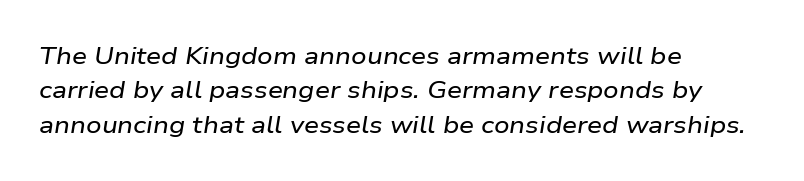
The image shows 24 px text type, italic (leaning right); set left-aligned, normal line spacing (1.43x), normal letter spacing, not underlined.
